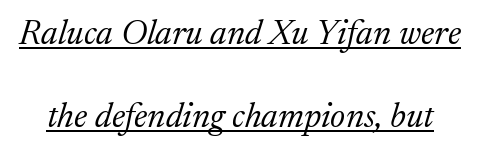
The image shows 35 px light serif type, italic (leaning right); set loose line spacing (2.37x), normal letter spacing, underlined; medium stroke contrast and a medium x-height.
